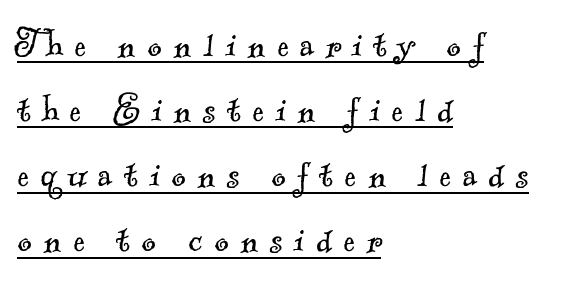
The image shows 44 px light serif type; set left-aligned, normal line spacing (1.48x), unusually wide letter spacing (+0.26 em), underlined; a small x-height.
